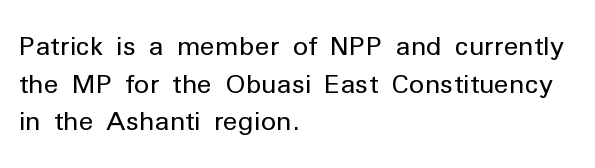
Q: Is the text bold? A: No.
Q: Is the text italic (slanted)? A: No, it is upright.
Q: Is the text underlined? A: No.
Q: How is the paragraph aligned? A: Left-aligned.
Q: Is the spacing between letters normal or unusually wide? A: Normal.
Q: Is the spacing between lines tight, normal or loose? A: Normal.
